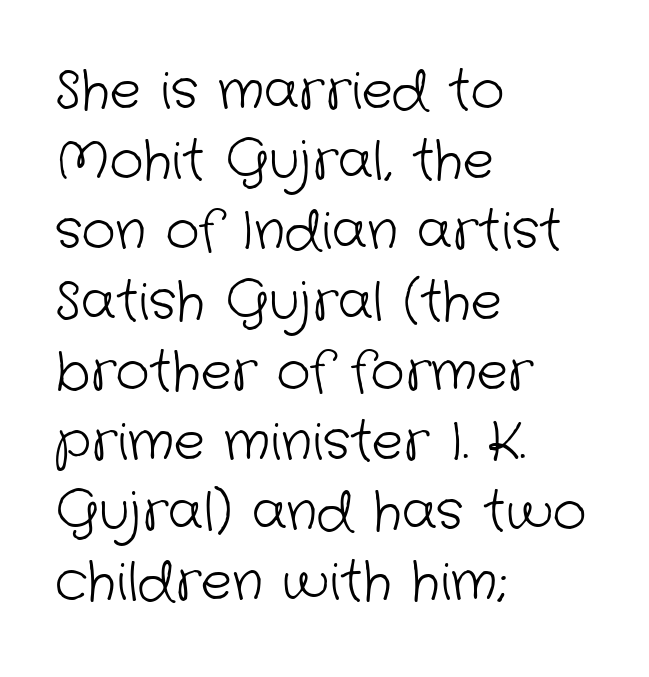
Q: Is the text bold? A: No.
Q: Is the typeface a serif or a sans-serif typeface? A: Sans-serif.
Q: Is the text underlined? A: No.
Q: How is the paragraph aligned? A: Left-aligned.
Q: Is the spacing between letters normal or unusually wide? A: Normal.
Q: Is the spacing between lines tight, normal or loose? A: Normal.
Q: Width (condensed, normal, or wide)? A: Normal.
Q: Stroke contrast? A: Low.
Q: x-height? A: Medium.
Q: Monospaced? A: No.
